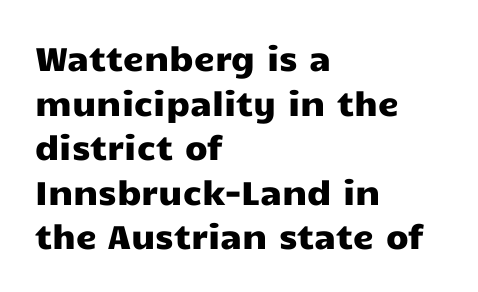
{"serif": "no", "italic": "no", "width": "wide", "stroke_contrast": "low", "x_height": "medium", "monospaced": "no", "underline": "no", "align": "left", "line_spacing": "normal", "line_spacing_ratio": 1.35, "letter_spacing": "normal", "letter_spacing_em": 0.0, "glyph_px": 33}
